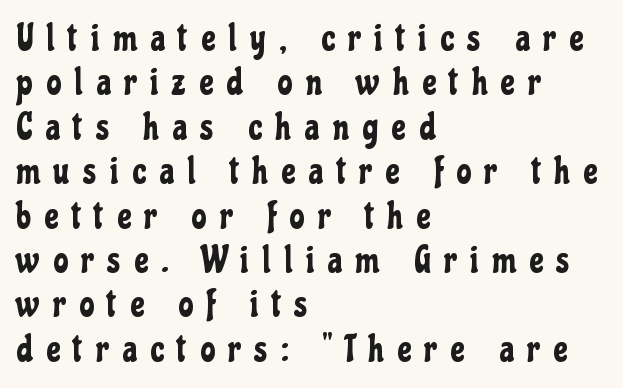
The image shows 37 px condensed sans-serif type, upright; set left-aligned, line spacing 1.2x, unusually wide letter spacing (+0.37 em), not underlined; low stroke contrast and a medium x-height.
